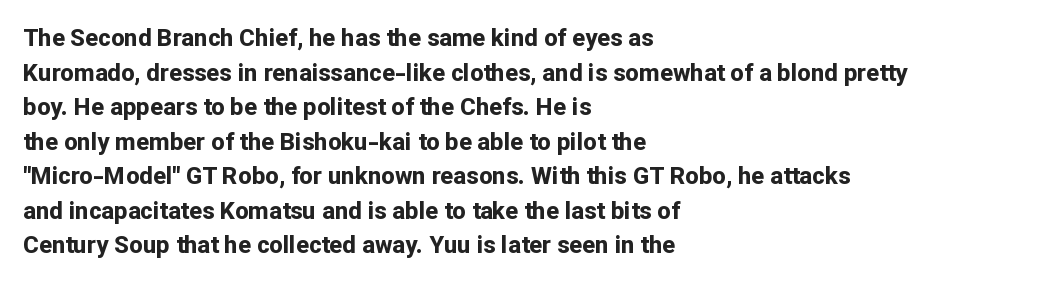
The image shows 24 px bold type, upright; set left-aligned, normal line spacing (1.44x), normal letter spacing, not underlined.
